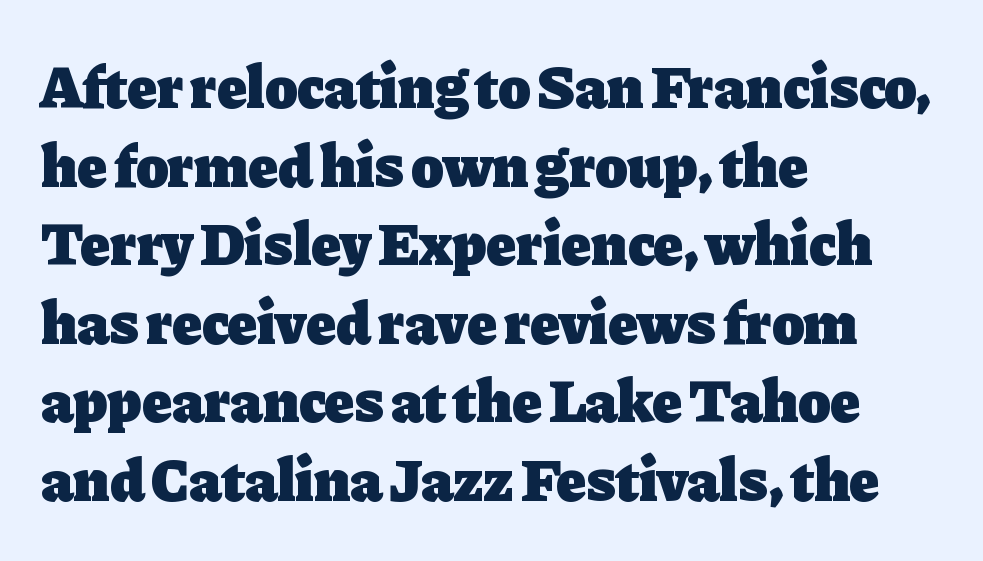
Q: Is the text bold? A: Yes.
Q: Is the text italic (slanted)? A: No, it is upright.
Q: Is the typeface a serif or a sans-serif typeface? A: Serif.
Q: Is the text underlined? A: No.
Q: How is the paragraph aligned? A: Left-aligned.
Q: Is the spacing between letters normal or unusually wide? A: Normal.
Q: Is the spacing between lines tight, normal or loose? A: Normal.
Q: Width (condensed, normal, or wide)? A: Normal.
Q: Stroke contrast? A: Low.
Q: x-height? A: Medium.
Q: Monospaced? A: No.
